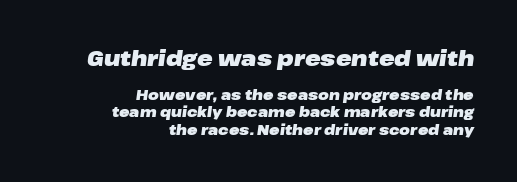
The image shows 21 px bold type, italic (leaning right); set right-aligned, line spacing 1.22x, normal letter spacing, not underlined; the first (top) block is 1.5x larger.
